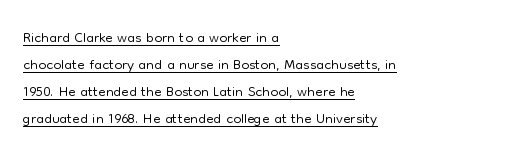
{"italic": "no", "bold": "no", "underline": "yes", "align": "left", "line_spacing_ratio": 1.22, "letter_spacing": "normal", "letter_spacing_em": 0.0, "glyph_px": 22}
